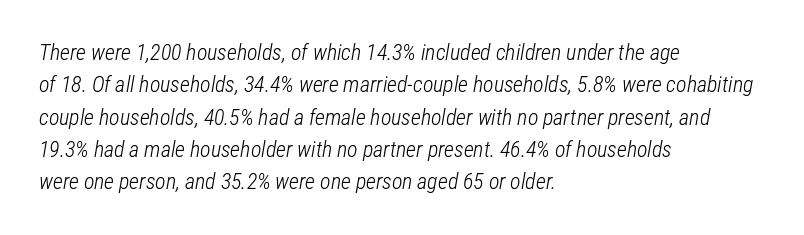
Q: Is the text bold? A: No.
Q: Is the text italic (slanted)? A: Yes, it leans right by about 12 degrees.
Q: Is the text underlined? A: No.
Q: How is the paragraph aligned? A: Left-aligned.
Q: Is the spacing between letters normal or unusually wide? A: Normal.
Q: Is the spacing between lines tight, normal or loose? A: Normal.
